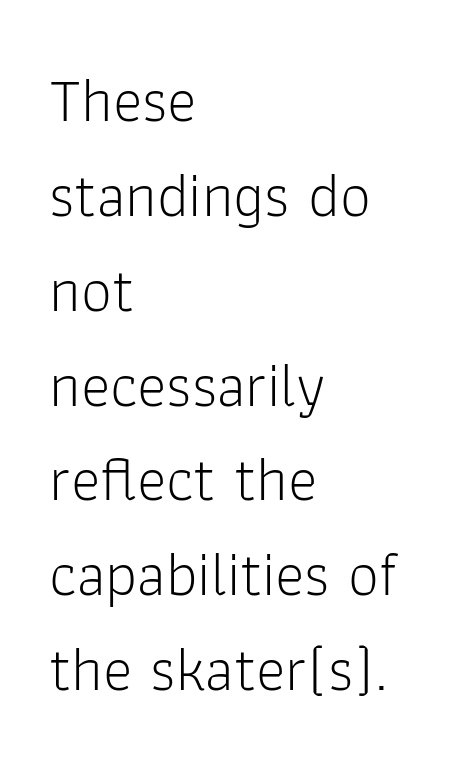
The image shows 62 px light sans-serif type, upright; set left-aligned, normal line spacing (1.53x), normal letter spacing, not underlined; low stroke contrast and a medium x-height.
